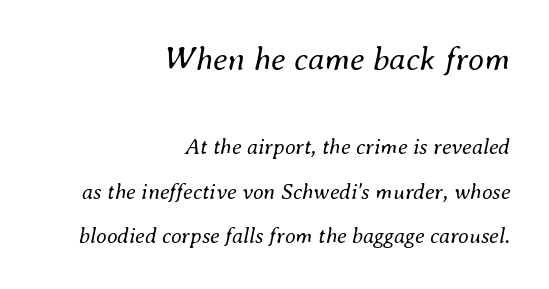
The image shows 33 px regular-weight type, italic (leaning right); set right-aligned, loose line spacing (2.04x), normal letter spacing, not underlined; the first (top) block is 1.5x larger; medium stroke contrast and a small x-height.
